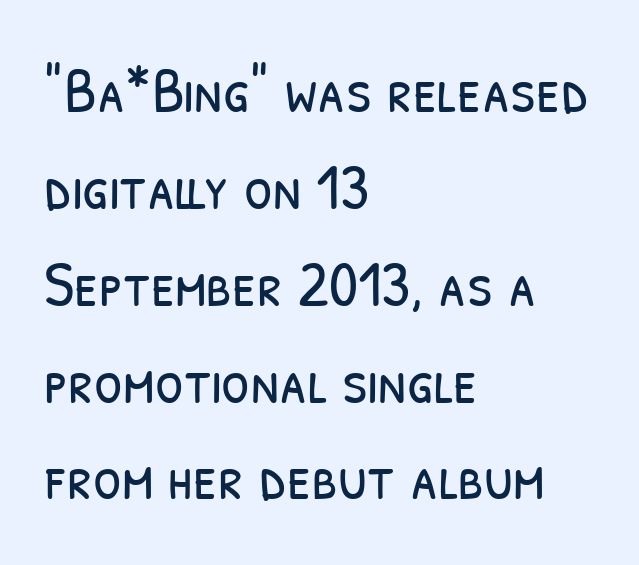
Q: Is the text bold? A: No.
Q: Is the typeface a serif or a sans-serif typeface? A: Sans-serif.
Q: Is the text underlined? A: No.
Q: How is the paragraph aligned? A: Left-aligned.
Q: Is the spacing between letters normal or unusually wide? A: Normal.
Q: Is the spacing between lines tight, normal or loose? A: Normal.
Q: Width (condensed, normal, or wide)? A: Condensed.
Q: Stroke contrast? A: Low.
Q: x-height? A: Medium.
Q: Monospaced? A: No.
